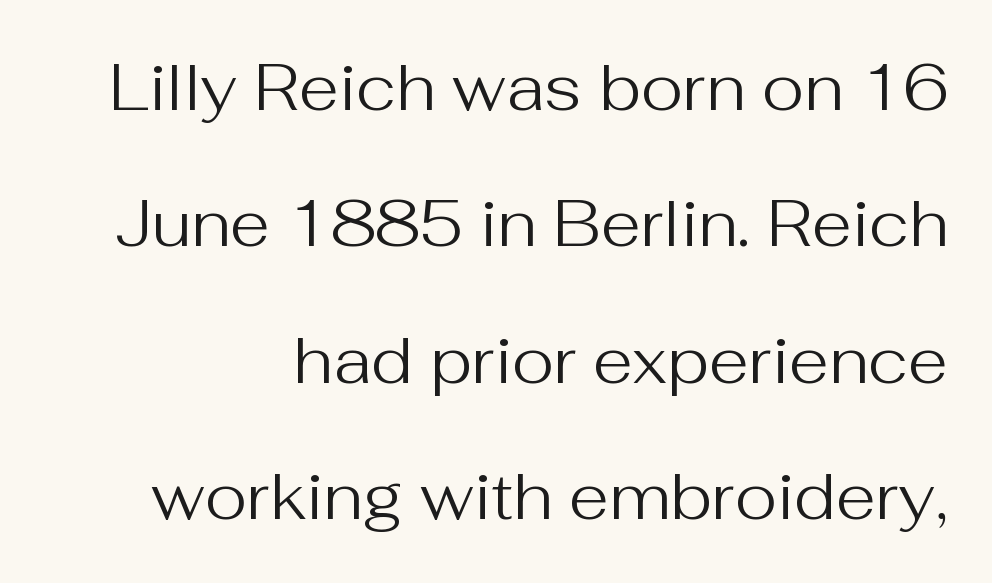
The compositor pushed each line to the right boundary. The vertical gap from one line to the next is large. This sample uses an upright cut, with every glyph sitting square on the baseline. On a weight scale, this lands at 450 or below.
